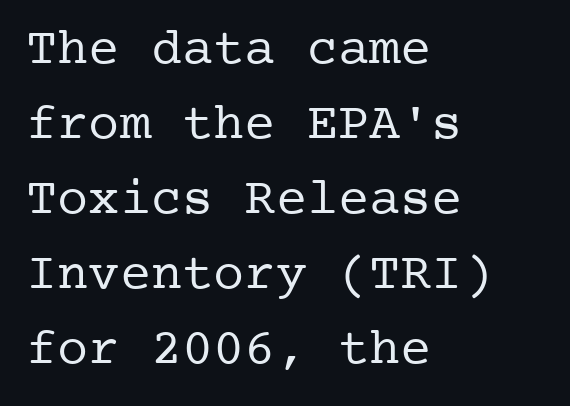
{"serif": "yes", "italic": "no", "bold": "no", "weight": "regular", "width": "normal", "stroke_contrast": "low", "x_height": "medium", "underline": "no", "align": "left", "line_spacing": "normal", "line_spacing_ratio": 1.44, "letter_spacing": "normal", "letter_spacing_em": 0.0, "glyph_px": 52}
